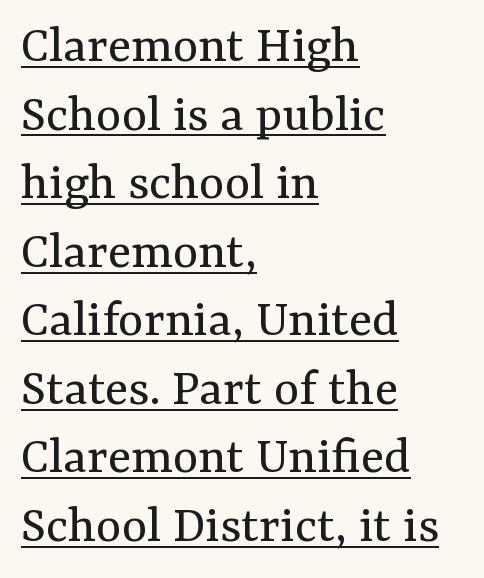
Weight: not bold — regular or lighter. Left-aligned paragraph, ragged on the right. Notice how the stems are strictly vertical — no italics here. Evenly set lines give the paragraph a standard silhouette. Observe the serifs anchoring each vertical stroke in this sample.
